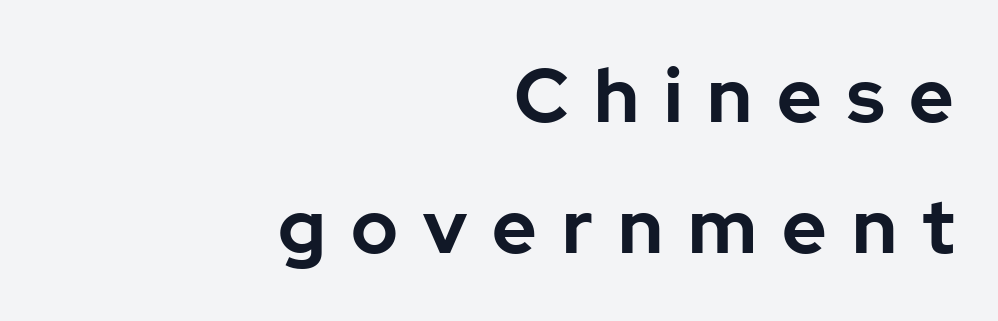
{"serif": "no", "italic": "no", "bold": "yes", "weight": "bold", "width": "normal", "stroke_contrast": "low", "x_height": "medium", "monospaced": "no", "underline": "no", "align": "right", "line_spacing_ratio": 1.72, "letter_spacing": "wide", "letter_spacing_em": 0.33, "glyph_px": 76}
